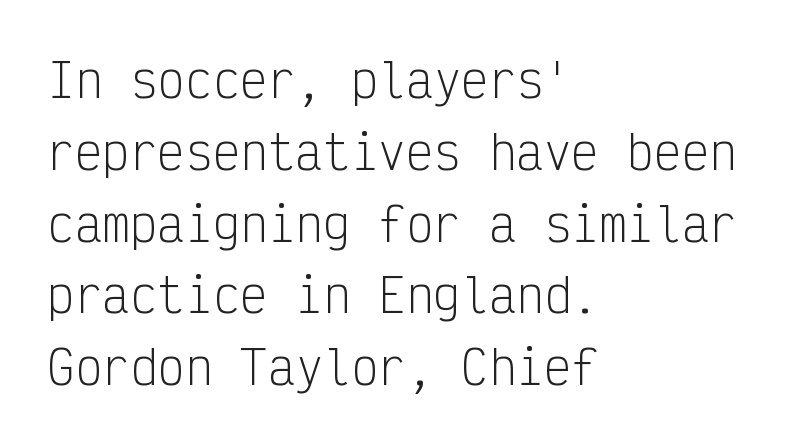
The image shows 46 px light, condensed sans-serif type, upright, monospaced; set left-aligned, normal line spacing (1.56x), normal letter spacing, not underlined; low stroke contrast and a medium x-height.
